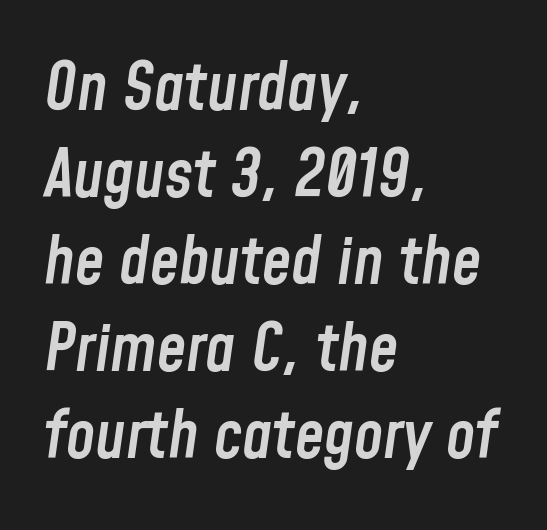
A fair bit of extra ink — the face is semibold, not bold. Quick note: italic. Tracking here is standard; glyphs follow each other at the usual distance. Visually the block forms a straight wall on the left and a jagged coastline on the right. Each row of text sits above clean, open space. Compared with typical paragraphs, the rows here are spaced about the same.
